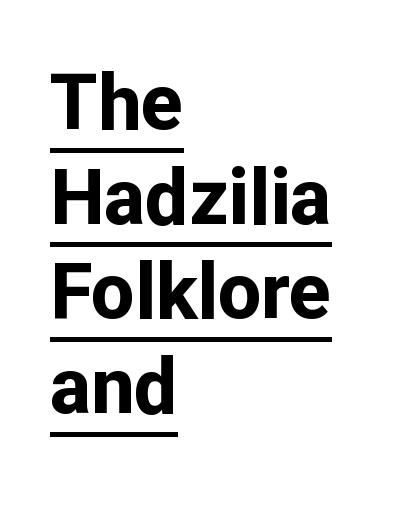
Q: Is the text bold? A: Yes.
Q: Is the text italic (slanted)? A: No, it is upright.
Q: Is the typeface a serif or a sans-serif typeface? A: Sans-serif.
Q: Is the text underlined? A: Yes.
Q: How is the paragraph aligned? A: Left-aligned.
Q: Is the spacing between letters normal or unusually wide? A: Normal.
Q: Width (condensed, normal, or wide)? A: Normal.
Q: Stroke contrast? A: Low.
Q: x-height? A: Medium.
Q: Monospaced? A: No.
